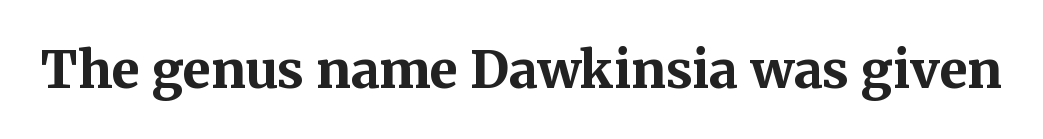
{"serif": "yes", "italic": "no", "bold": "yes", "weight": "bold", "width": "normal", "stroke_contrast": "medium", "x_height": "medium", "monospaced": "no", "underline": "no", "letter_spacing": "normal", "letter_spacing_em": 0.0, "glyph_px": 51}
